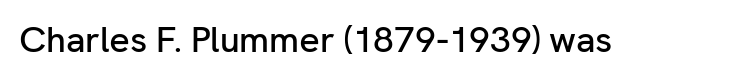
You could not count columns in this text — the font is proportionally spaced. This is roman type, the default non-slanted kind. Short note: letters normally spaced. Clear beneath every line of the passage. Font category for this specimen: sans-serif.
